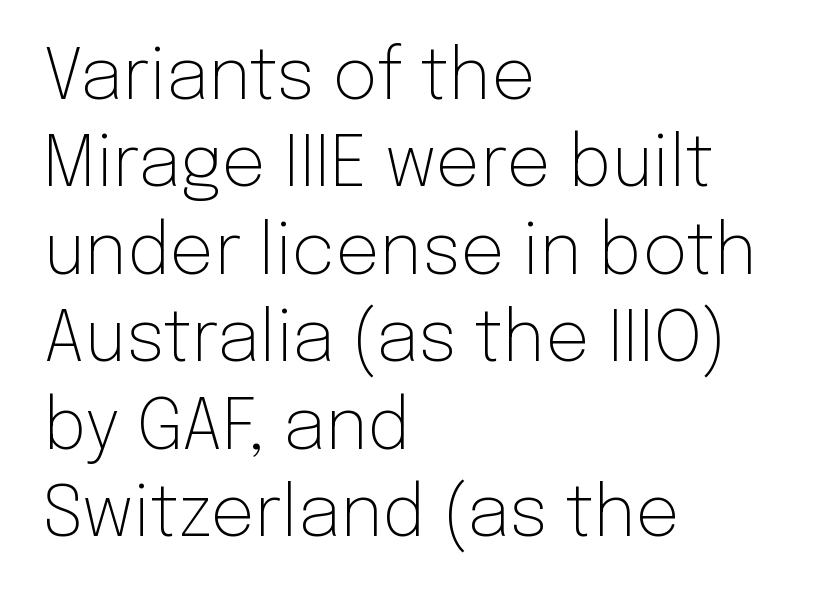
The image shows 70 px light sans-serif type, upright; set left-aligned, normal line spacing (1.25x), normal letter spacing, not underlined; low stroke contrast and a medium x-height.
